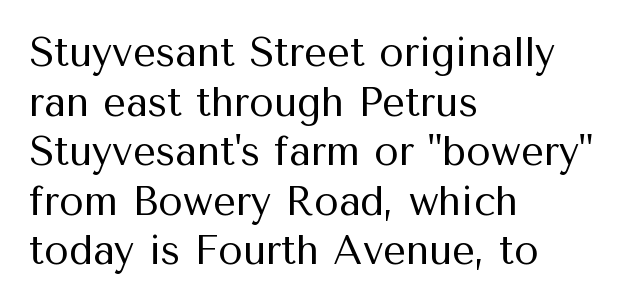
The image shows 40 px regular-weight sans-serif type, upright; set left-aligned, line spacing 1.24x, normal letter spacing, not underlined; medium stroke contrast and a medium x-height.
